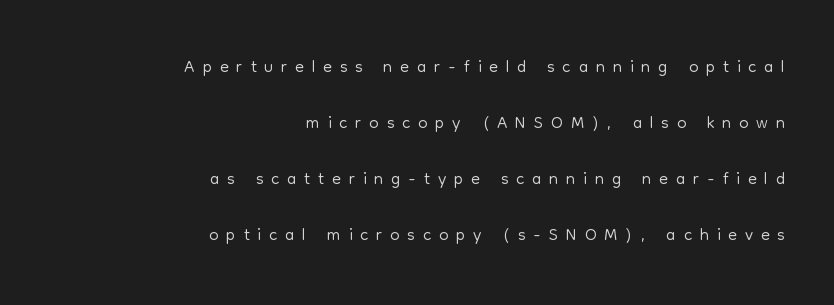
{"italic": "no", "bold": "no", "underline": "no", "align": "right", "line_spacing": "loose", "line_spacing_ratio": 2.15, "letter_spacing": "wide", "letter_spacing_em": 0.3, "glyph_px": 26}
